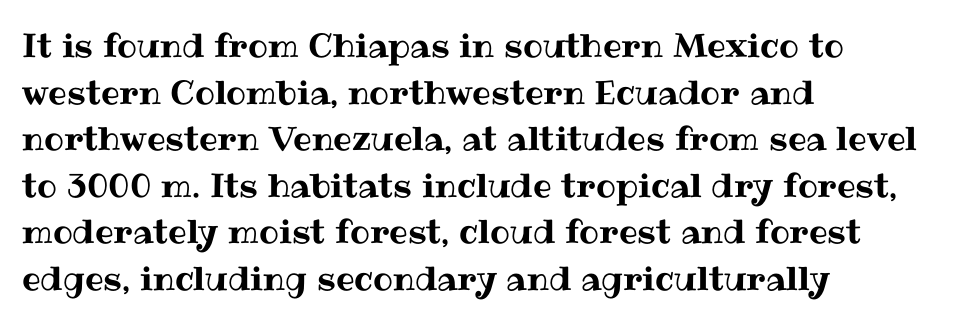
{"italic": "no", "width": "normal", "stroke_contrast": "medium", "x_height": "medium", "monospaced": "no", "underline": "no", "align": "left", "line_spacing": "normal", "line_spacing_ratio": 1.41, "letter_spacing": "normal", "letter_spacing_em": 0.0, "glyph_px": 33}
